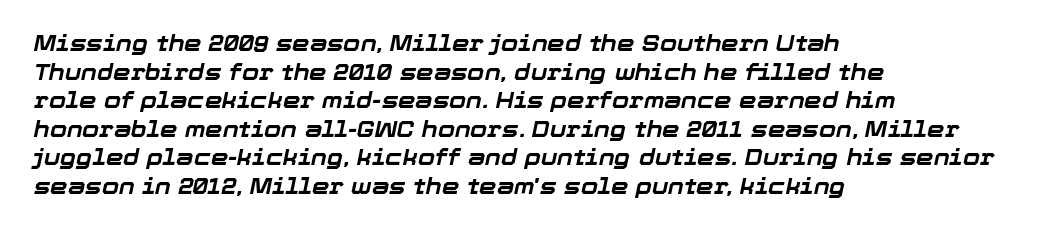
Q: Is the text bold? A: Yes.
Q: Is the text italic (slanted)? A: Yes, it leans right by about 12 degrees.
Q: Is the text underlined? A: No.
Q: How is the paragraph aligned? A: Left-aligned.
Q: Is the spacing between letters normal or unusually wide? A: Normal.
Q: Is the spacing between lines tight, normal or loose? A: Normal.
